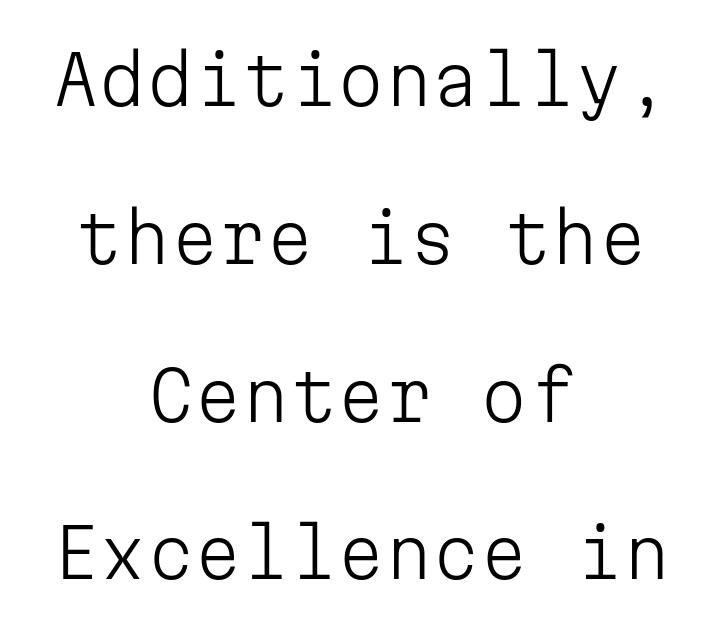
{"serif": "no", "italic": "no", "bold": "no", "weight": "light", "width": "normal", "stroke_contrast": "low", "x_height": "medium", "monospaced": "yes", "underline": "no", "align": "center", "line_spacing": "loose", "line_spacing_ratio": 2.32, "letter_spacing": "normal", "letter_spacing_em": 0.0, "glyph_px": 68}
